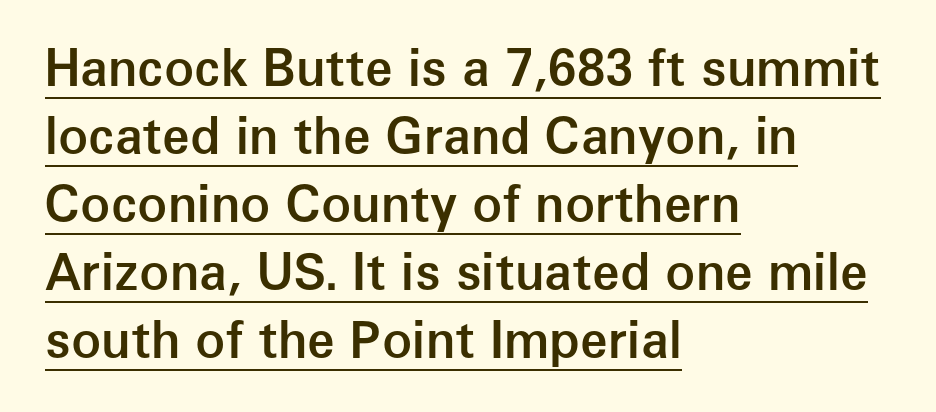
{"serif": "no", "italic": "no", "bold": "semi", "weight": "semibold", "width": "normal", "stroke_contrast": "low", "x_height": "medium", "monospaced": "no", "underline": "yes", "align": "left", "line_spacing": "normal", "line_spacing_ratio": 1.36, "letter_spacing": "normal", "letter_spacing_em": 0.0, "glyph_px": 50}
